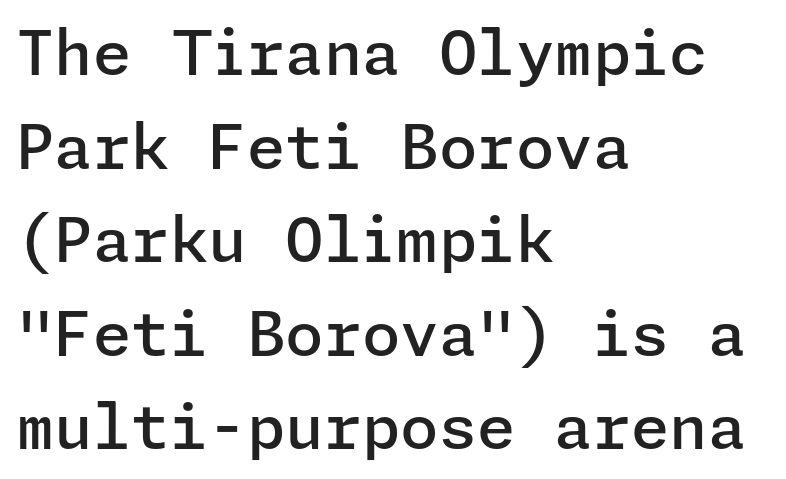
Successive baselines arrive at the customary interval. Descenders are the only things crossing below the line. Tracking value appears to be zero — textbook default spacing. Posture: vertical. Alignment: flush left. Are there feet on the stems? There aren't — it's a sans.
